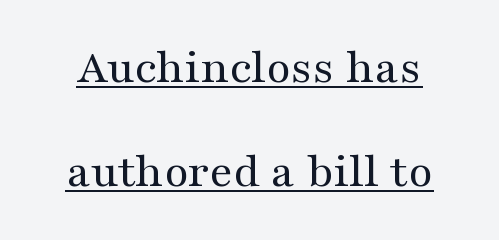
The image shows 50 px regular-weight, wide serif type, upright; set loose line spacing (2.09x), normal letter spacing, underlined; medium stroke contrast and a medium x-height.
